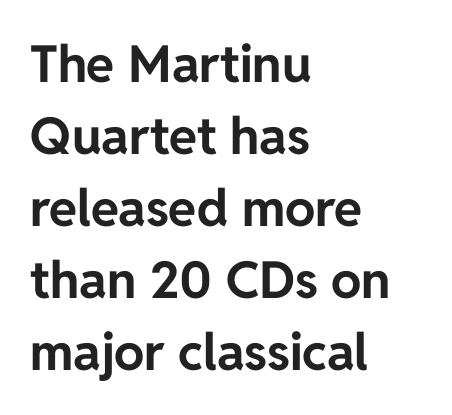
{"serif": "no", "italic": "no", "bold": "yes", "weight": "bold", "width": "normal", "stroke_contrast": "low", "x_height": "medium", "monospaced": "no", "underline": "no", "align": "left", "line_spacing": "normal", "line_spacing_ratio": 1.41, "letter_spacing": "normal", "letter_spacing_em": 0.0, "glyph_px": 51}
